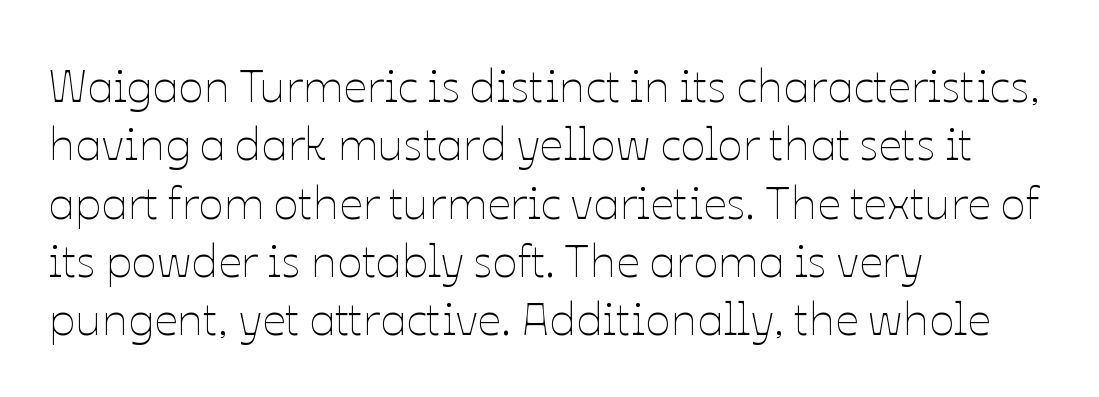
{"italic": "no", "bold": "no", "weight": "thin", "width": "normal", "stroke_contrast": "low", "x_height": "medium", "monospaced": "no", "underline": "no", "align": "left", "line_spacing_ratio": 1.24, "letter_spacing": "normal", "letter_spacing_em": 0.0, "glyph_px": 47}
